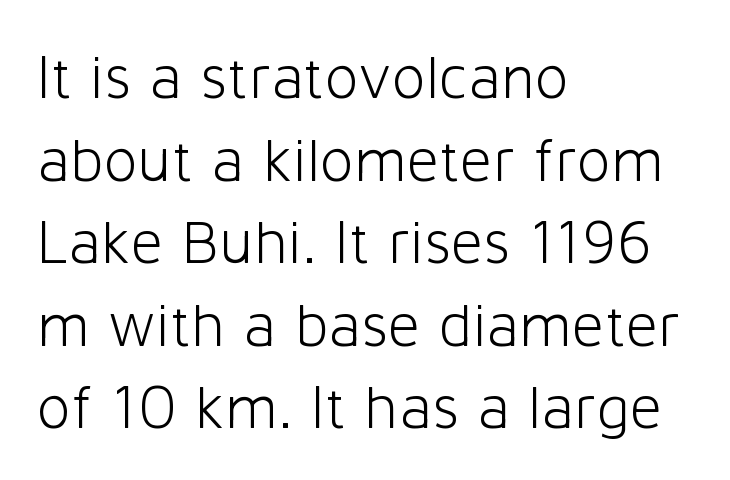
Q: Is the text bold? A: No.
Q: Is the text italic (slanted)? A: No, it is upright.
Q: Is the typeface a serif or a sans-serif typeface? A: Sans-serif.
Q: Is the text underlined? A: No.
Q: How is the paragraph aligned? A: Left-aligned.
Q: Is the spacing between letters normal or unusually wide? A: Normal.
Q: Is the spacing between lines tight, normal or loose? A: Normal.
Q: Width (condensed, normal, or wide)? A: Normal.
Q: Stroke contrast? A: Low.
Q: x-height? A: Medium.
Q: Monospaced? A: No.
